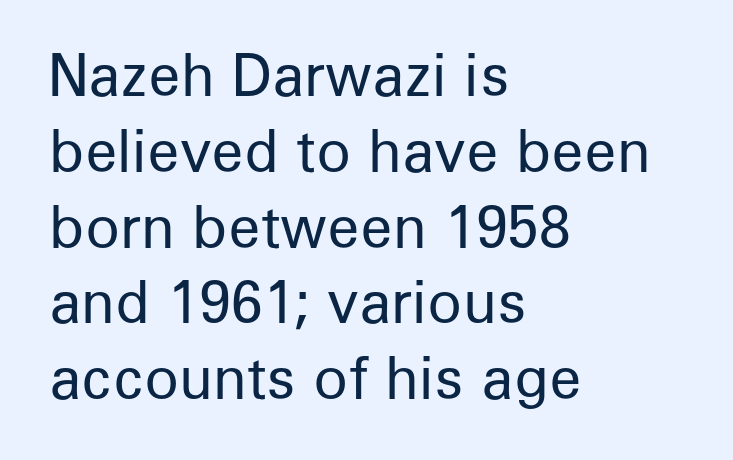
{"serif": "no", "italic": "no", "bold": "no", "weight": "regular", "width": "normal", "stroke_contrast": "low", "x_height": "medium", "monospaced": "no", "underline": "no", "align": "left", "line_spacing": "normal", "line_spacing_ratio": 1.33, "letter_spacing": "normal", "letter_spacing_em": 0.0, "glyph_px": 57}
